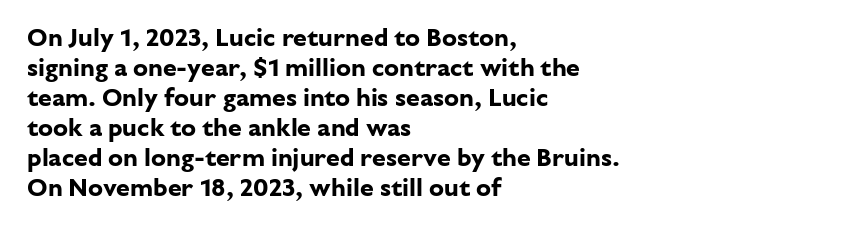
The image shows 25 px bold type, upright; set left-aligned, line spacing 1.2x, normal letter spacing, not underlined.
